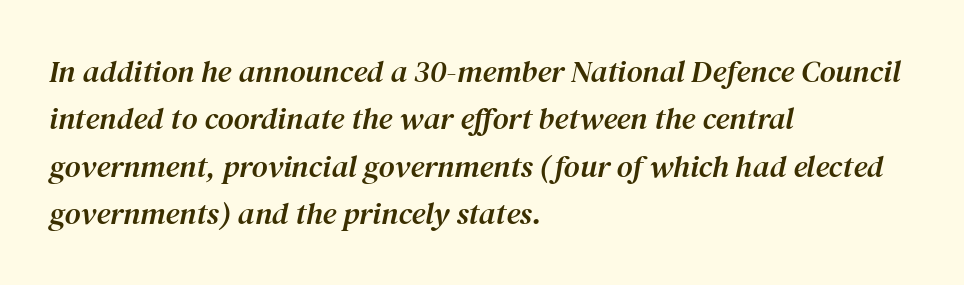
The image shows 31 px serif type, italic (leaning right); set left-aligned, normal line spacing (1.53x), normal letter spacing, not underlined; medium stroke contrast and a medium x-height.
